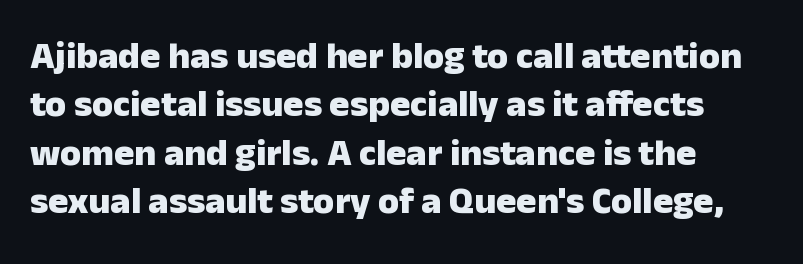
The axis of the letterforms is exactly vertical. You can tell from the bare stems that sans-serif type was used. Notice how thick the strokes are: this is what a full bold looks like. Is there much room between lines? A standard amount, neither cramped nor airy. The letterforms sit shoulder to shoulder at normal distance. A student would call this left alignment; a typographer would say flush left, rag right.
